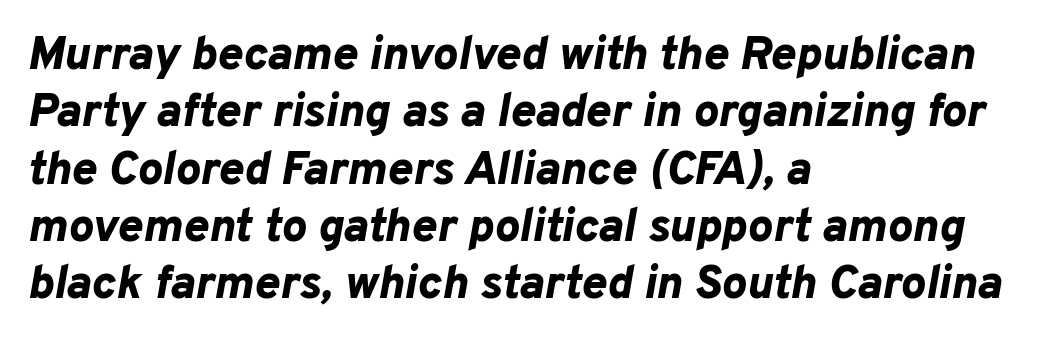
{"italic": "yes", "lean": "right", "slant_degrees": 10, "bold": "yes", "weight": "bold", "width": "normal", "stroke_contrast": "low", "x_height": "medium", "monospaced": "no", "underline": "no", "align": "left", "line_spacing_ratio": 1.22, "letter_spacing": "normal", "letter_spacing_em": 0.0, "glyph_px": 47}
